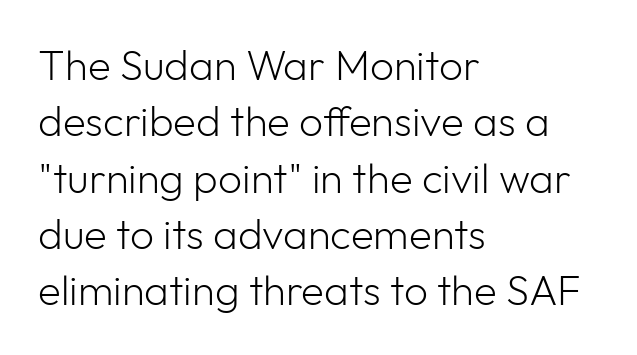
The image shows 42 px light sans-serif type, upright; set left-aligned, normal line spacing (1.34x), normal letter spacing, not underlined; low stroke contrast and a medium x-height.
